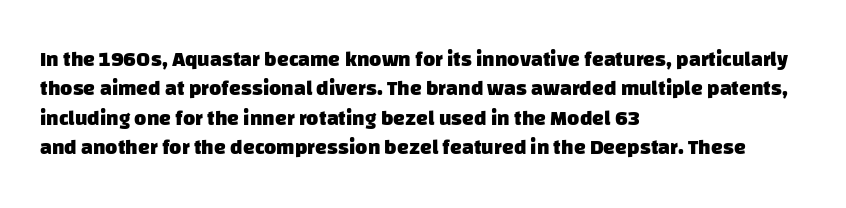
Quick note: interline space is typical. These lines are set flush left with a ragged right edge. Nothing unusual about the tracking: characters are spaced as the font intends. Decoration check: the copy has no underline. Heavy, bold letterforms.
